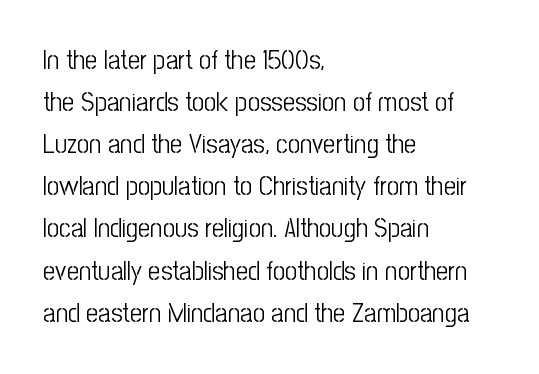
Q: Is the text bold? A: No.
Q: Is the text italic (slanted)? A: No, it is upright.
Q: Is the text underlined? A: No.
Q: How is the paragraph aligned? A: Left-aligned.
Q: Is the spacing between letters normal or unusually wide? A: Normal.
Q: Is the spacing between lines tight, normal or loose? A: Normal.
